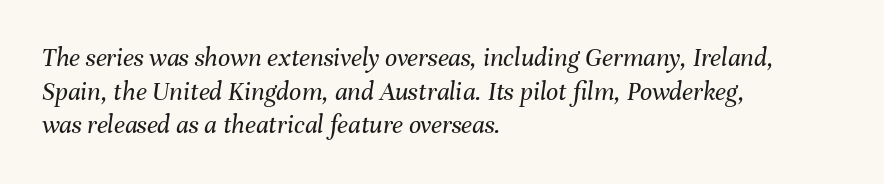
The image shows 27 px text type, italic (leaning right); set left-aligned, normal line spacing (1.25x), normal letter spacing, not underlined.
